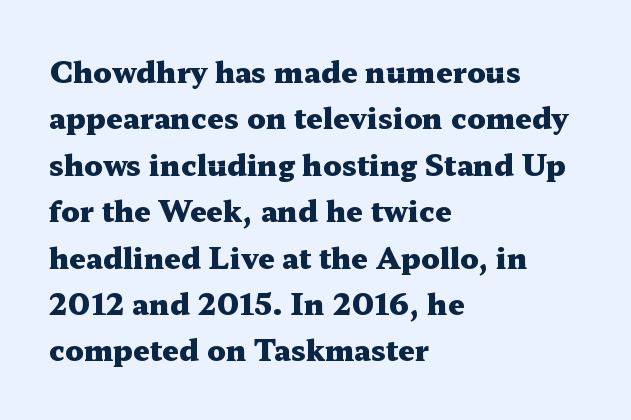
Each word holds together tightly as a unit, with standard inter-letter gaps. You can tell from the footed stems that serif type was used. Anything drawn beneath the words? Only blank space. This is roman type, the default non-slanted kind. The letters advance in unequal steps, a hallmark of proportional type.
